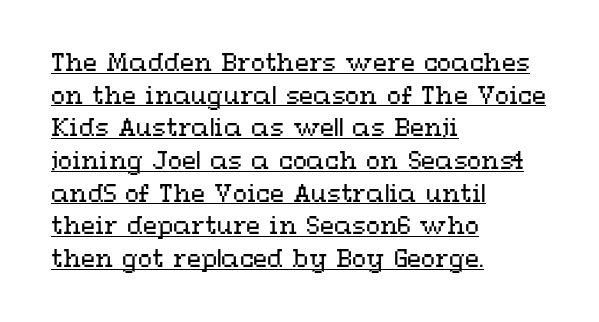
Short and long lines alike share a common starting point at left. A typesetter would call this leading conventional body-copy spacing. Inter-character spacing is left at the font's built-in metrics. Bold? No — there's no thickening of the strokes. The font's upright variant was chosen for this text. The words here are underlined.
